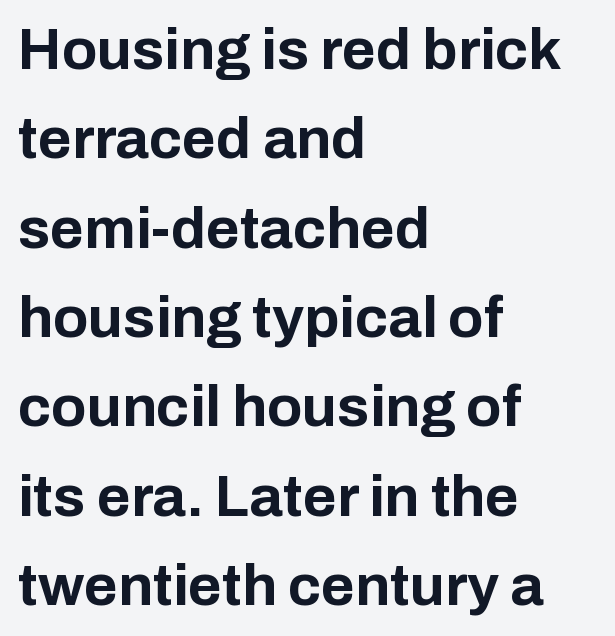
The image shows 58 px bold sans-serif type, upright; set left-aligned, normal line spacing (1.54x), normal letter spacing, not underlined; low stroke contrast and a medium x-height.
